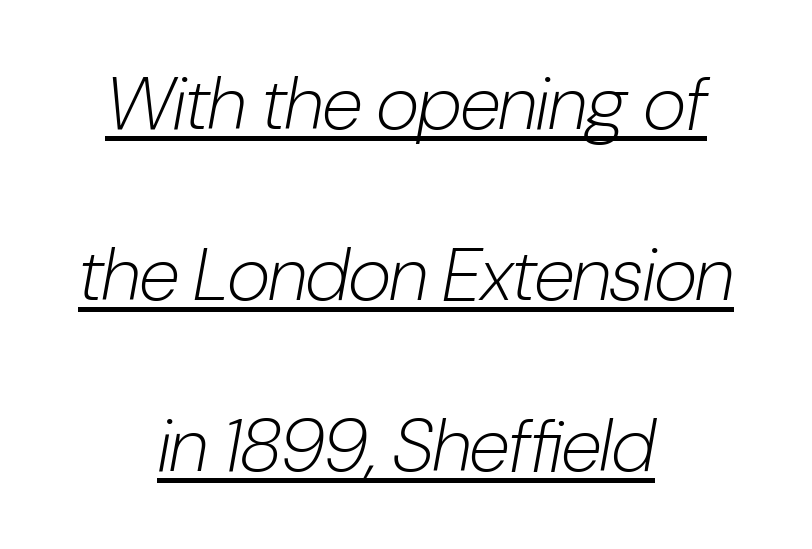
The image shows 75 px light, condensed type, italic (leaning right); set centered, loose line spacing (2.28x), normal letter spacing, underlined; low stroke contrast and a medium x-height.
